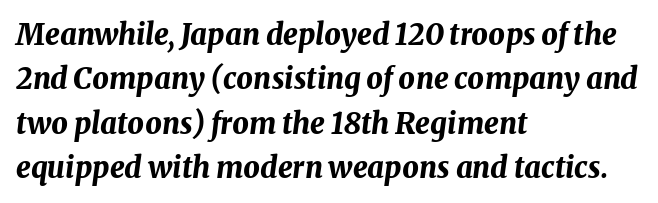
The space between consecutive lines is moderate. Is the letter spacing exaggerated? No — it looks like the ordinary default. Lines of text with bare space underneath. Posture: slanted. Do the characters align in a grid? No, the font is proportional. All the whitespace from short lines collects on the right.
